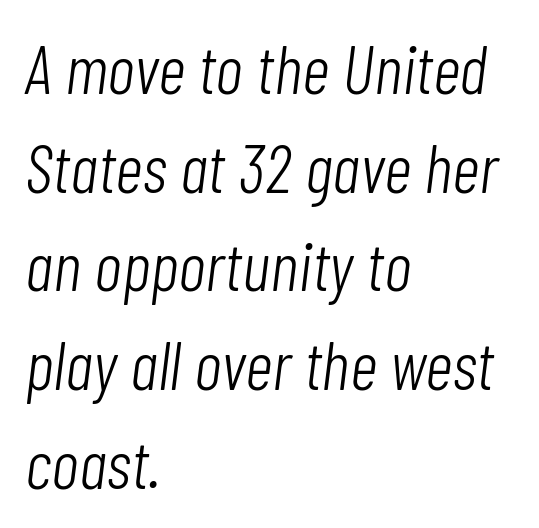
Q: Is the text bold? A: No.
Q: Is the text italic (slanted)? A: Yes, it leans right by about 7 degrees.
Q: Is the text underlined? A: No.
Q: How is the paragraph aligned? A: Left-aligned.
Q: Is the spacing between letters normal or unusually wide? A: Normal.
Q: Is the spacing between lines tight, normal or loose? A: Normal.
Q: Width (condensed, normal, or wide)? A: Condensed.
Q: Stroke contrast? A: Low.
Q: x-height? A: Medium.
Q: Monospaced? A: No.
